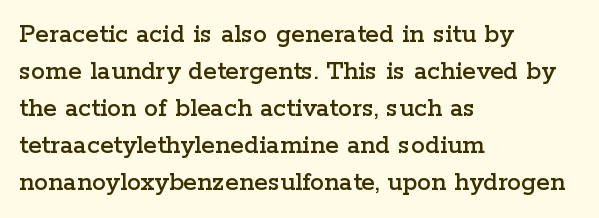
Regarding serifs, this sample has them. Looks like regular typesetting: each glyph gets only the width it needs. This rendering features lettering with no underline. Leftover space on each line is placed entirely after the last word. The lettering holds an erect, upright posture throughout. The space between consecutive lines is moderate.
